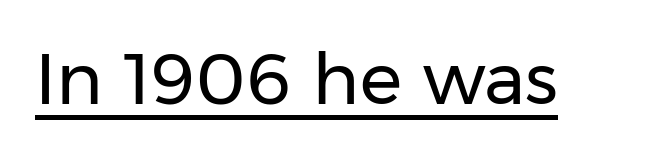
{"serif": "no", "italic": "no", "bold": "no", "weight": "regular", "width": "normal", "stroke_contrast": "low", "x_height": "medium", "monospaced": "no", "underline": "yes", "letter_spacing": "normal", "letter_spacing_em": 0.0, "glyph_px": 71}
